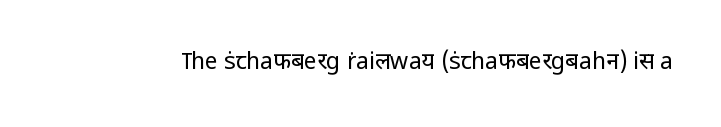
Q: Is the text bold? A: No.
Q: Is the text italic (slanted)? A: No, it is upright.
Q: Is the text underlined? A: No.
Q: Is the spacing between letters normal or unusually wide? A: Normal.
